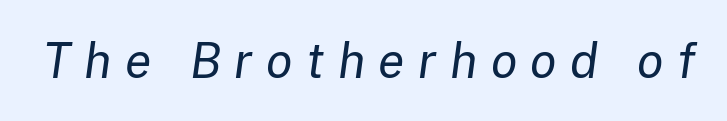
{"italic": "yes", "lean": "right", "slant_degrees": 8, "bold": "no", "weight": "regular", "width": "normal", "stroke_contrast": "low", "x_height": "medium", "monospaced": "no", "underline": "no", "letter_spacing": "wide", "letter_spacing_em": 0.28, "glyph_px": 48}
